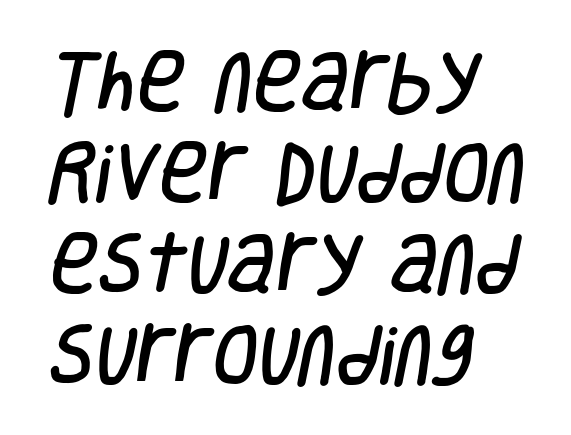
The image shows 66 px condensed sans-serif type; set left-aligned, normal line spacing (1.38x), normal letter spacing, not underlined; low stroke contrast and a large x-height.
